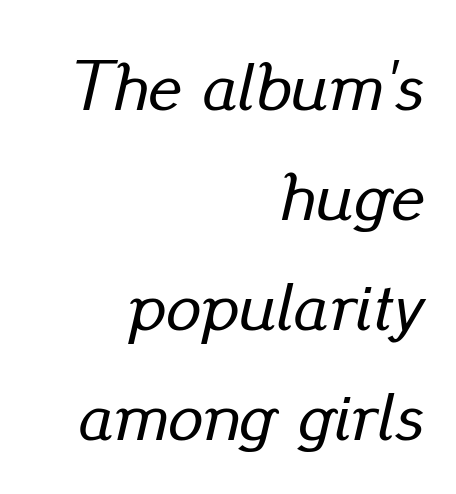
Q: Is the text italic (slanted)? A: Yes, it leans right by about 13 degrees.
Q: Is the text underlined? A: No.
Q: How is the paragraph aligned? A: Right-aligned.
Q: Is the spacing between letters normal or unusually wide? A: Normal.
Q: Is the spacing between lines tight, normal or loose? A: Normal.
Q: Width (condensed, normal, or wide)? A: Normal.
Q: Stroke contrast? A: Low.
Q: x-height? A: Small.
Q: Monospaced? A: No.
